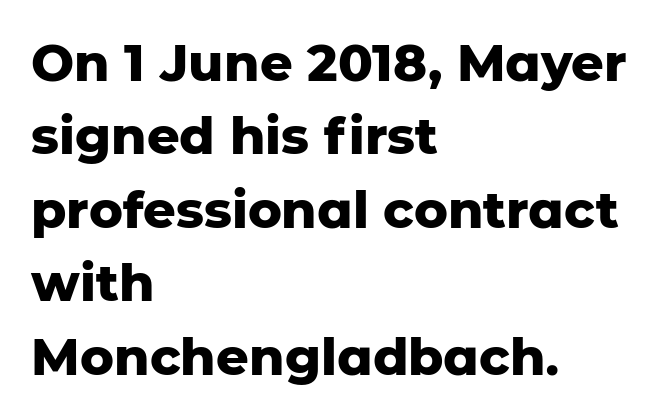
The image shows 51 px heavy sans-serif type, upright; set left-aligned, normal line spacing (1.44x), normal letter spacing, not underlined; low stroke contrast and a medium x-height.
